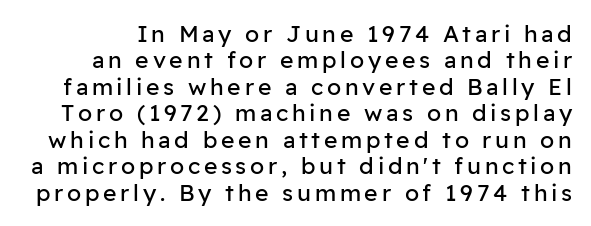
{"italic": "no", "bold": "no", "underline": "no", "line_spacing": "tight", "line_spacing_ratio": 1.15, "glyph_px": 23}
